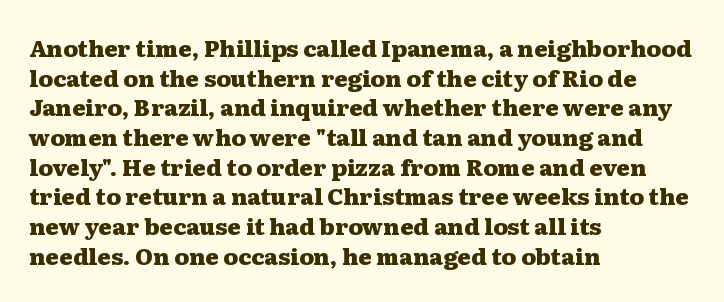
Is there any slant? The stems are plumb. Nothing unusual about the tracking: characters are spaced as the font intends. These words are printed bold, with thick strokes throughout. Evenly set lines give the paragraph a standard silhouette.
